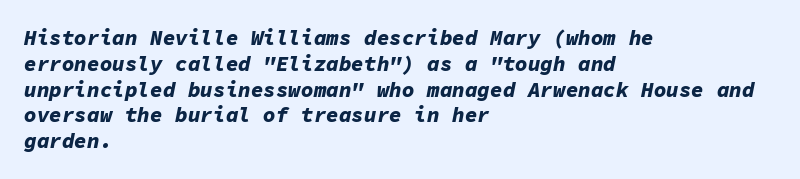
Does the copy run flush right? No — it runs flush left. There's an unmistakable incline to the writing here. The gap between lines stays unmarked. This rendering leaves character spacing at its baseline value. On the weight axis this lands at bold, roughly 700.
